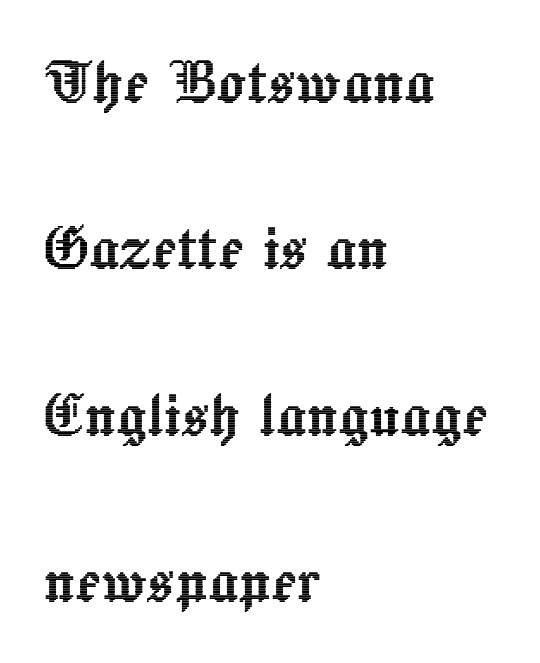
{"italic": "no", "width": "normal", "x_height": "medium", "monospaced": "no", "underline": "no", "align": "left", "line_spacing": "loose", "line_spacing_ratio": 2.25, "letter_spacing": "normal", "letter_spacing_em": 0.0, "glyph_px": 74}
